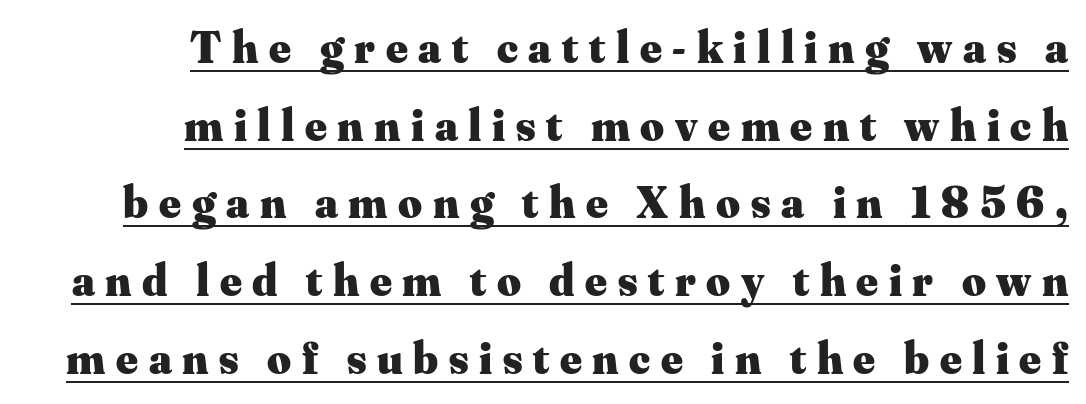
Q: Is the text bold? A: Yes.
Q: Is the text italic (slanted)? A: No, it is upright.
Q: Is the typeface a serif or a sans-serif typeface? A: Serif.
Q: Is the text underlined? A: Yes.
Q: How is the paragraph aligned? A: Right-aligned.
Q: Is the spacing between letters normal or unusually wide? A: Unusually wide.
Q: Is the spacing between lines tight, normal or loose? A: Normal.
Q: Width (condensed, normal, or wide)? A: Normal.
Q: Stroke contrast? A: Medium.
Q: x-height? A: Small.
Q: Monospaced? A: No.
